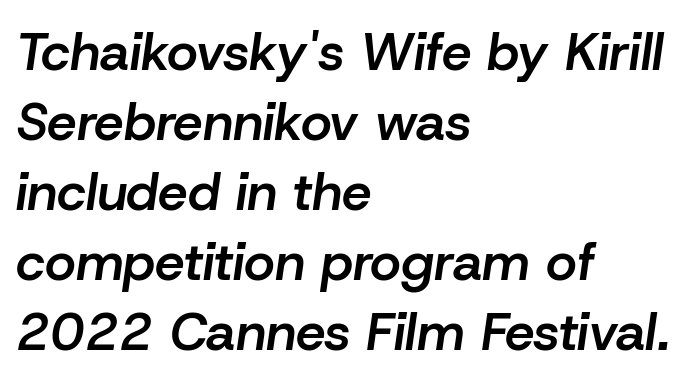
{"italic": "yes", "lean": "right", "slant_degrees": 8, "bold": "semi", "weight": "semibold", "width": "normal", "stroke_contrast": "low", "x_height": "medium", "monospaced": "no", "underline": "no", "align": "left", "line_spacing": "normal", "line_spacing_ratio": 1.32, "letter_spacing": "normal", "letter_spacing_em": 0.0, "glyph_px": 53}
